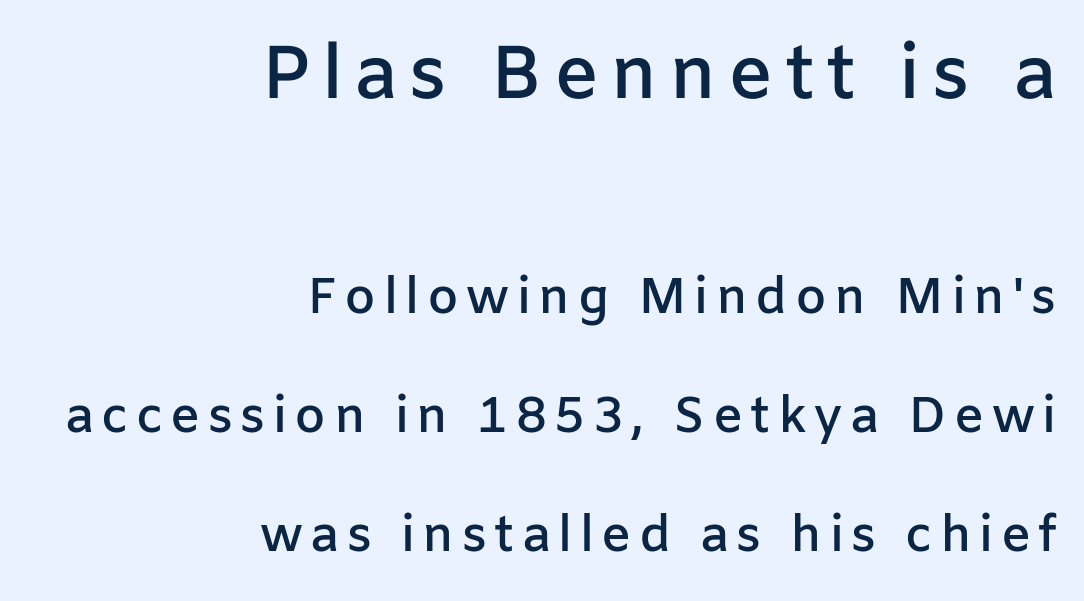
The image shows 75 px semibold sans-serif type, upright; set right-aligned, loose line spacing (2.38x), not underlined; the first (top) block is 1.5x larger; low stroke contrast and a medium x-height.
